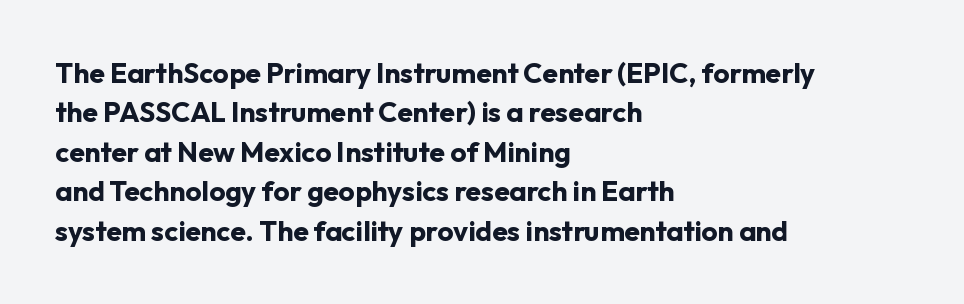
Q: Is the text bold? A: Yes.
Q: Is the text italic (slanted)? A: No, it is upright.
Q: Is the typeface a serif or a sans-serif typeface? A: Sans-serif.
Q: Is the text underlined? A: No.
Q: How is the paragraph aligned? A: Left-aligned.
Q: Is the spacing between letters normal or unusually wide? A: Normal.
Q: Is the spacing between lines tight, normal or loose? A: Normal.
Q: Width (condensed, normal, or wide)? A: Normal.
Q: Stroke contrast? A: Low.
Q: x-height? A: Medium.
Q: Monospaced? A: No.
